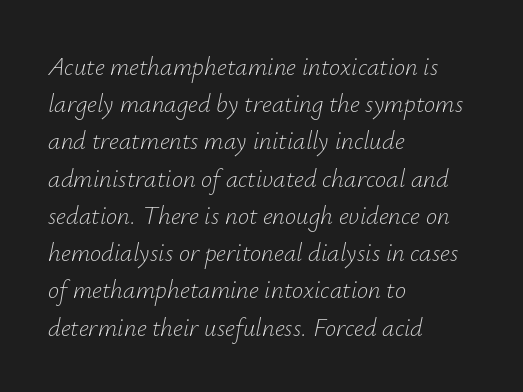
The image shows 25 px text type, italic (leaning right); set left-aligned, normal line spacing (1.49x), normal letter spacing, not underlined.
